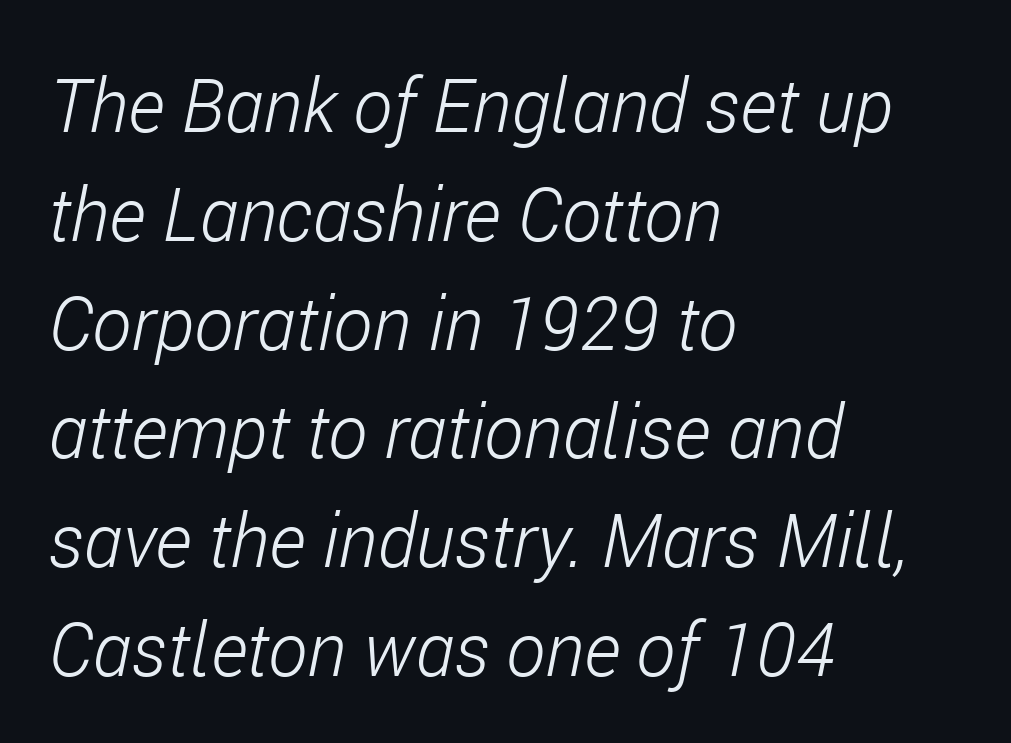
The image shows 74 px light, condensed type, italic (leaning right); set left-aligned, normal line spacing (1.47x), normal letter spacing, not underlined; low stroke contrast and a medium x-height.
